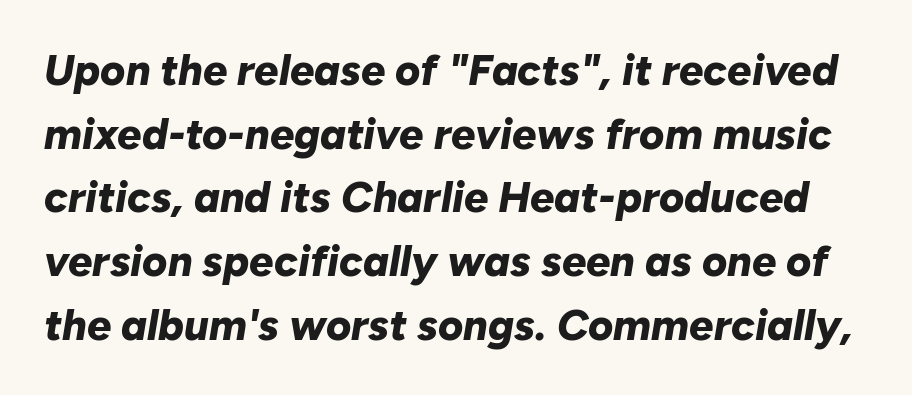
The image shows 43 px bold type, italic (leaning right); set normal line spacing (1.48x), normal letter spacing, not underlined; low stroke contrast and a medium x-height.
